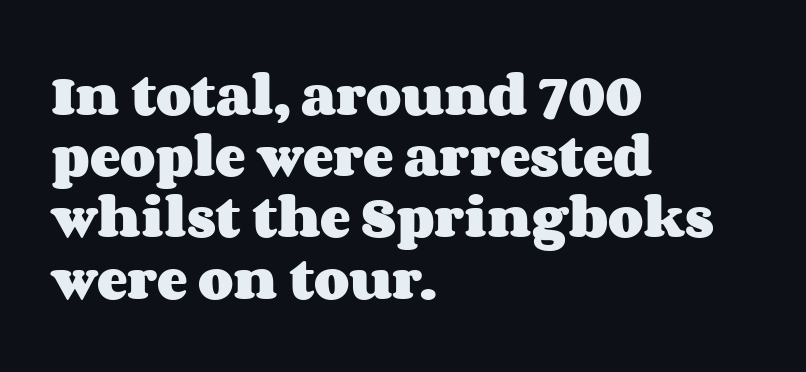
Q: Is the text bold? A: Yes.
Q: Is the text italic (slanted)? A: No, it is upright.
Q: Is the text underlined? A: No.
Q: How is the paragraph aligned? A: Left-aligned.
Q: Is the spacing between letters normal or unusually wide? A: Normal.
Q: Is the spacing between lines tight, normal or loose? A: Normal.
Q: Width (condensed, normal, or wide)? A: Wide.
Q: Stroke contrast? A: Medium.
Q: x-height? A: Large.
Q: Monospaced? A: No.
